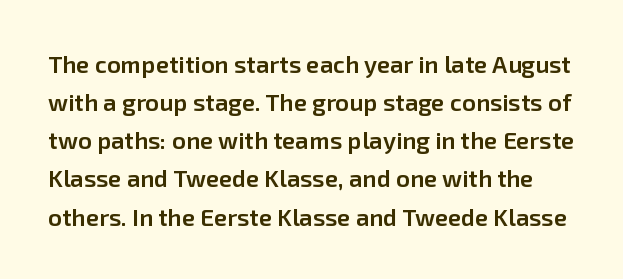
Q: Is the text bold? A: Semi-bold.
Q: Is the text italic (slanted)? A: No, it is upright.
Q: Is the text underlined? A: No.
Q: Is the spacing between letters normal or unusually wide? A: Normal.
Q: Is the spacing between lines tight, normal or loose? A: Normal.
